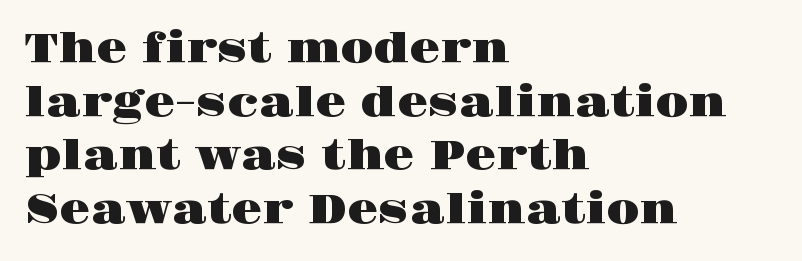
{"serif": "yes", "italic": "no", "width": "wide", "stroke_contrast": "high", "x_height": "large", "monospaced": "no", "underline": "no", "align": "left", "line_spacing": "normal", "line_spacing_ratio": 1.34, "letter_spacing": "normal", "letter_spacing_em": 0.0, "glyph_px": 40}
